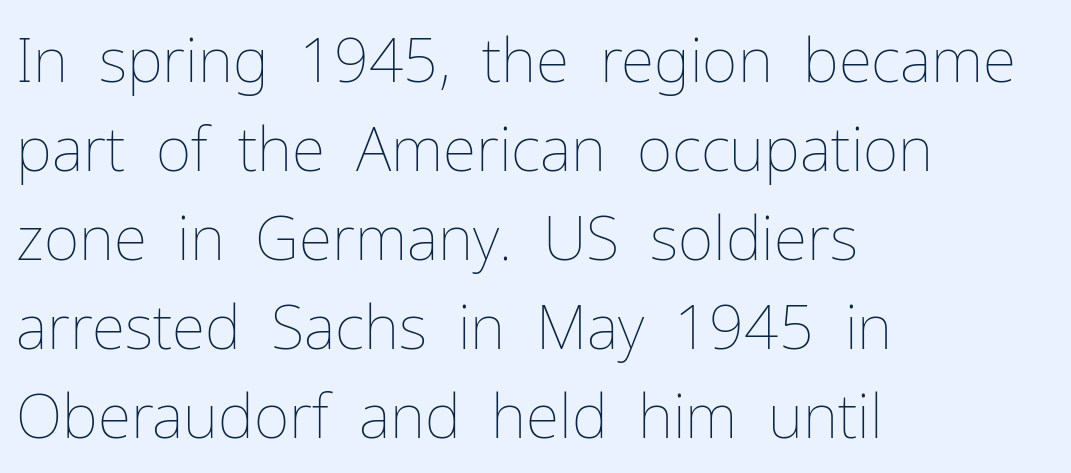
Q: Is the text bold? A: No.
Q: Is the text italic (slanted)? A: No, it is upright.
Q: Is the text underlined? A: No.
Q: How is the paragraph aligned? A: Left-aligned.
Q: Is the spacing between letters normal or unusually wide? A: Normal.
Q: Is the spacing between lines tight, normal or loose? A: Normal.
Q: Width (condensed, normal, or wide)? A: Normal.
Q: Stroke contrast? A: Low.
Q: x-height? A: Medium.
Q: Monospaced? A: No.
